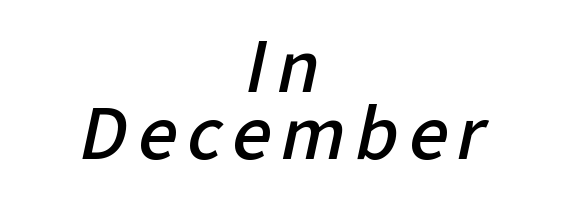
The image shows 69 px semibold sans-serif type; set centered, tight line spacing (0.97x), not underlined; low stroke contrast and a medium x-height.
